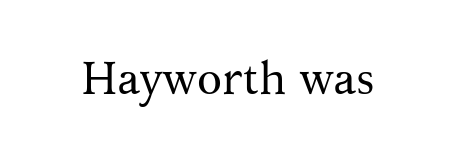
Stem width sits at or under what a default text font uses. Posture: vertical. Look at the bottom of the vertical strokes: they flare into serifs here. Is this a fixed-width face? No — the glyphs have proportional, varying widths.
